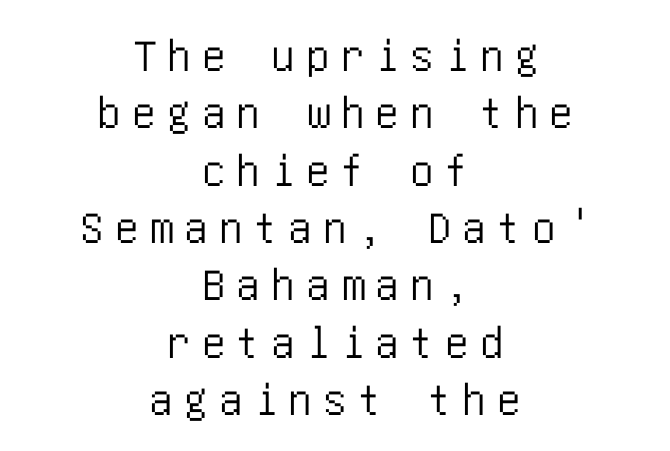
{"serif": "no", "italic": "no", "width": "condensed", "stroke_contrast": "low", "x_height": "large", "underline": "no", "align": "center", "line_spacing_ratio": 1.22, "letter_spacing": "wide", "letter_spacing_em": 0.24, "glyph_px": 47}
